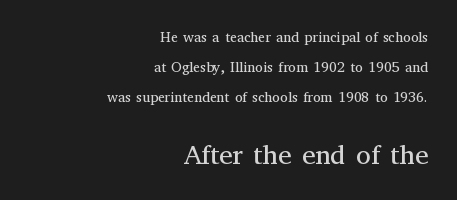
{"italic": "no", "bold": "no", "underline": "no", "align": "right", "line_spacing": "loose", "line_spacing_ratio": 2.13, "letter_spacing": "normal", "letter_spacing_em": 0.0, "larger_block": "second", "size_ratio": 1.93, "glyph_px": 27}
